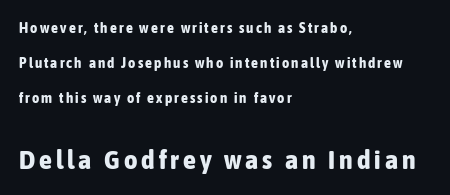
Q: Is the text bold? A: Yes.
Q: Is the text italic (slanted)? A: No, it is upright.
Q: Is the text underlined? A: No.
Q: How is the paragraph aligned? A: Left-aligned.
Q: Is the spacing between lines tight, normal or loose? A: Loose.
Q: Which block of text is set in a larger size, the first (top) or the second (bottom)? A: The second (bottom) one.
